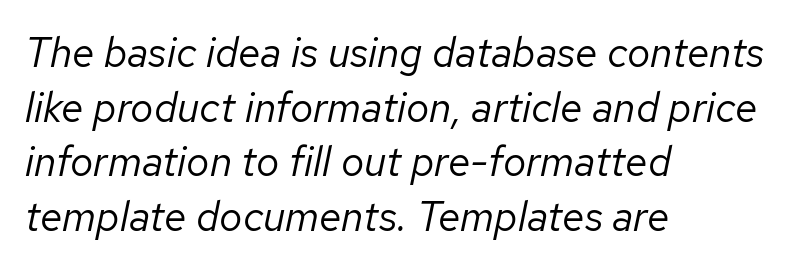
The space directly below the letters is spotless. There is no visible air inserted between adjacent glyphs. Varying glyph widths throughout — classic text-font behaviour. Vertical spacing — default.
